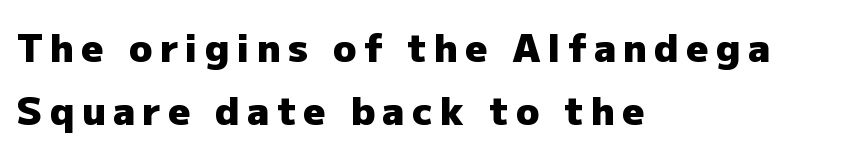
The image shows 38 px heavy sans-serif type, upright; set left-aligned, normal line spacing (1.67x), unusually wide letter spacing (+0.2 em), not underlined; low stroke contrast and a medium x-height.
